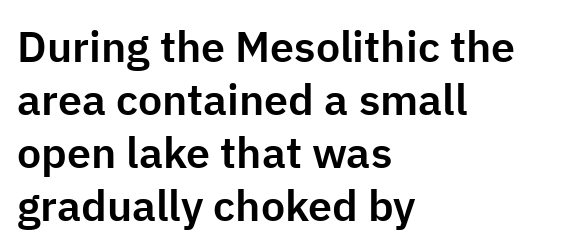
Does the copy run flush right? No — it runs flush left. Does the type have serifs? No, each stem ends abruptly. The lettering holds an erect, upright posture throughout. Underlining? Definitely not there. Look at the tracking — it's just the regular setting, nothing added. You could not count columns in this text — the font is proportionally spaced.
